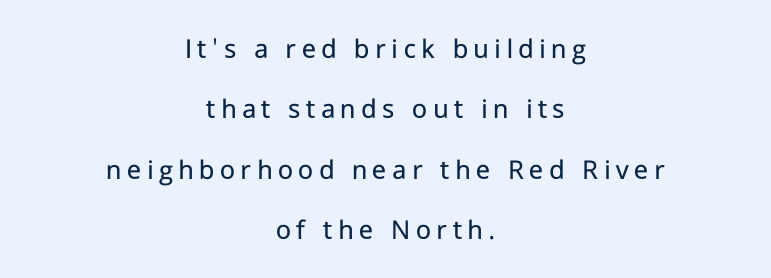
The image shows 29 px regular-weight sans-serif type, upright; set centered, loose line spacing (2.08x), not underlined; low stroke contrast and a medium x-height.
